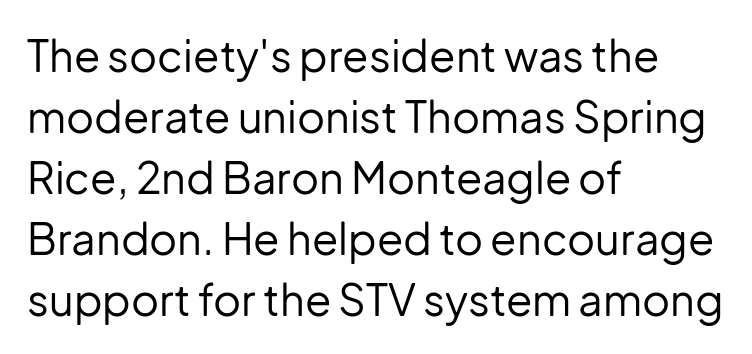
{"serif": "no", "italic": "no", "bold": "no", "weight": "regular", "width": "normal", "stroke_contrast": "low", "x_height": "medium", "monospaced": "no", "underline": "no", "align": "left", "line_spacing": "normal", "line_spacing_ratio": 1.42, "letter_spacing": "normal", "letter_spacing_em": 0.0, "glyph_px": 43}
